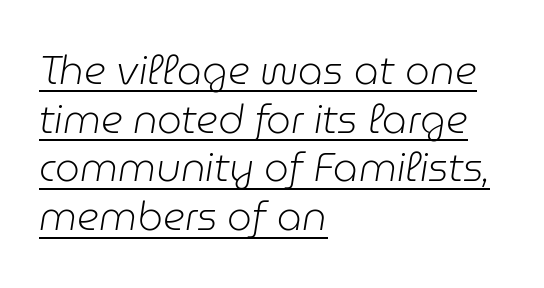
Q: Is the text bold? A: No.
Q: Is the text italic (slanted)? A: Yes, it leans right by about 9 degrees.
Q: Is the text underlined? A: Yes.
Q: How is the paragraph aligned? A: Left-aligned.
Q: Is the spacing between letters normal or unusually wide? A: Normal.
Q: Is the spacing between lines tight, normal or loose? A: Normal.
Q: Width (condensed, normal, or wide)? A: Normal.
Q: Stroke contrast? A: Low.
Q: x-height? A: Medium.
Q: Monospaced? A: No.
